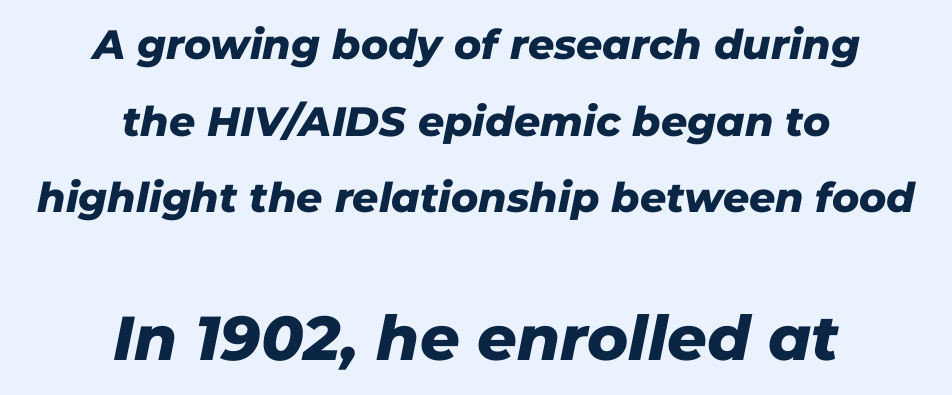
{"italic": "yes", "lean": "right", "slant_degrees": 11, "bold": "yes", "weight": "heavy", "width": "normal", "stroke_contrast": "low", "x_height": "medium", "monospaced": "no", "underline": "no", "align": "center", "line_spacing_ratio": 1.87, "letter_spacing": "normal", "letter_spacing_em": 0.0, "larger_block": "second", "size_ratio": 1.51, "glyph_px": 62}
